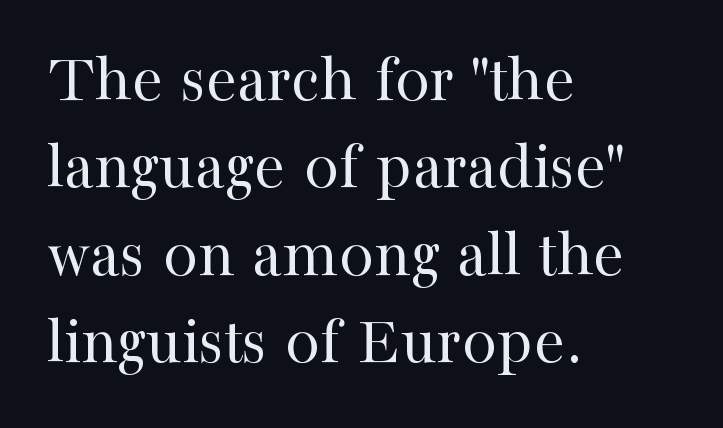
Q: Is the text bold? A: No.
Q: Is the text italic (slanted)? A: No, it is upright.
Q: Is the typeface a serif or a sans-serif typeface? A: Serif.
Q: Is the text underlined? A: No.
Q: How is the paragraph aligned? A: Left-aligned.
Q: Is the spacing between letters normal or unusually wide? A: Normal.
Q: Is the spacing between lines tight, normal or loose? A: Normal.
Q: Width (condensed, normal, or wide)? A: Normal.
Q: Stroke contrast? A: High.
Q: x-height? A: Medium.
Q: Monospaced? A: No.
